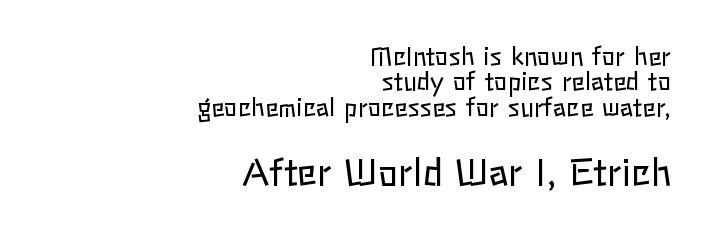
Does the lettering tilt? It doesn't — this is upright. This sample has the flowing, uneven cadence of proportional lettering. Teacher's note: observe the even right margin — that is flush-right alignment. Cramped leading. Typesetter's note — lower block bumped up in size, upper block left smaller. Stroke mass is kept to a normal reading level or below.
